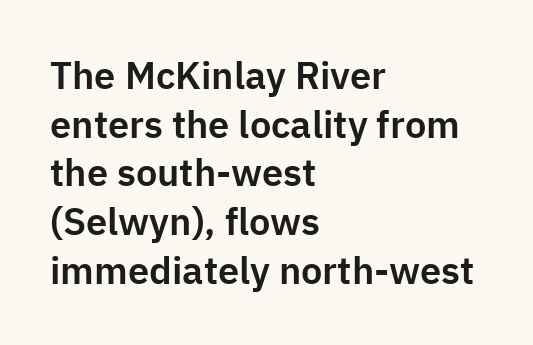
{"serif": "no", "italic": "no", "width": "normal", "stroke_contrast": "low", "x_height": "medium", "monospaced": "no", "underline": "no", "align": "left", "line_spacing": "normal", "line_spacing_ratio": 1.28, "letter_spacing": "normal", "letter_spacing_em": 0.0, "glyph_px": 38}
